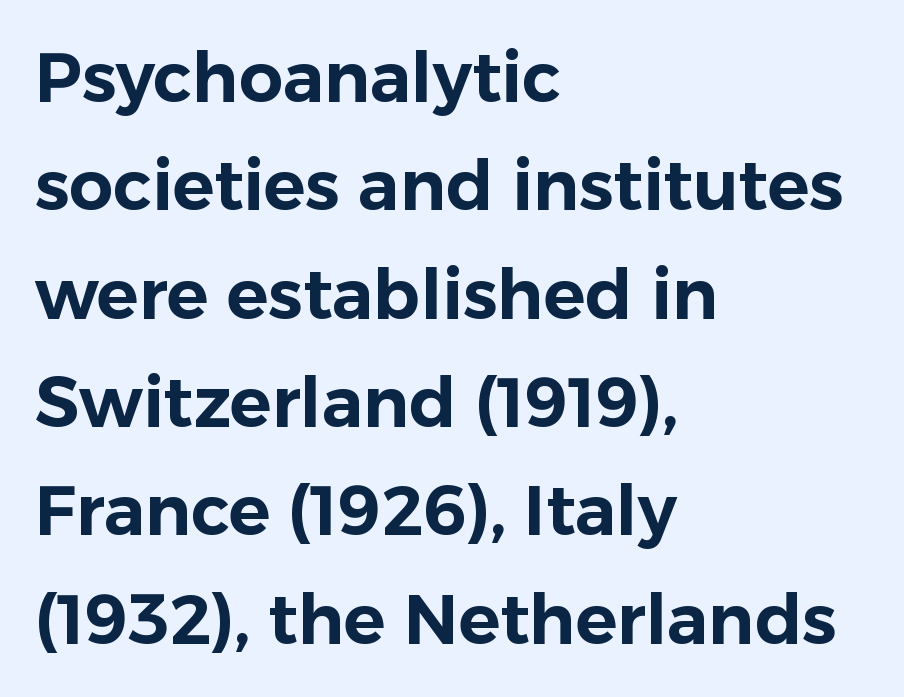
{"serif": "no", "italic": "no", "width": "normal", "stroke_contrast": "low", "x_height": "medium", "monospaced": "no", "underline": "no", "align": "left", "line_spacing": "normal", "line_spacing_ratio": 1.57, "letter_spacing": "normal", "letter_spacing_em": 0.0, "glyph_px": 69}
